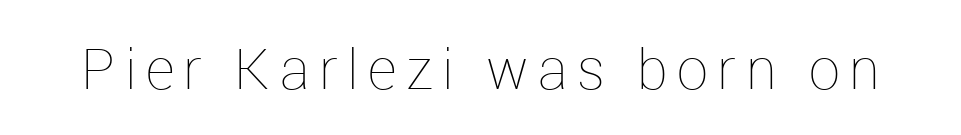
Heaviness? Minimal to ordinary, like unemphasized prose. Beneath every word, the page is bare. The font's upright variant was chosen for this text. The letters advance in unequal steps, a hallmark of proportional type.
